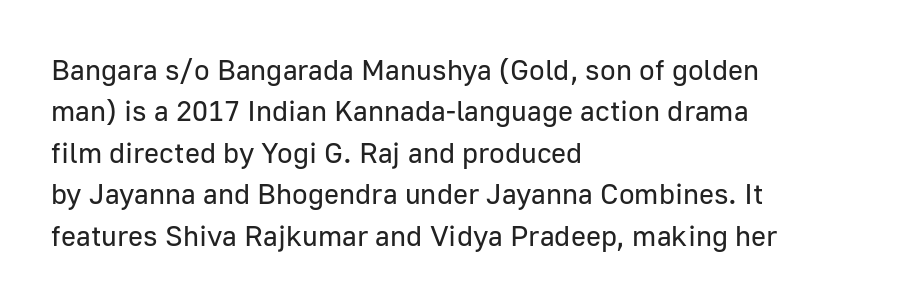
You can tell it's not italic because the verticals are truly vertical. The face used here is rendered with its standard letterfit. This rendering uses left alignment, leaving the right contour irregular. The space beneath each line is pristine and unruled.
